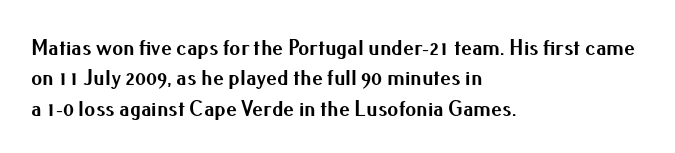
Q: Is the text bold? A: Yes.
Q: Is the text italic (slanted)? A: No, it is upright.
Q: Is the text underlined? A: No.
Q: How is the paragraph aligned? A: Left-aligned.
Q: Is the spacing between letters normal or unusually wide? A: Normal.
Q: Is the spacing between lines tight, normal or loose? A: Normal.
